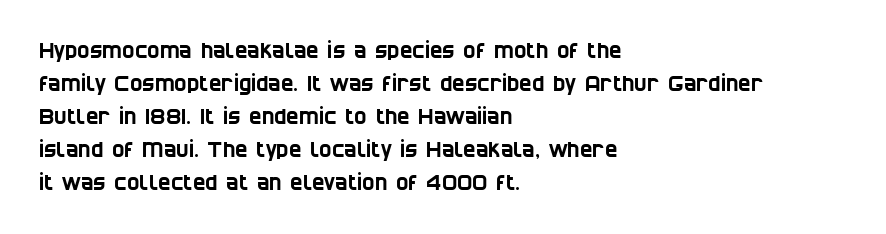
{"underline": "no", "align": "left", "line_spacing": "normal", "line_spacing_ratio": 1.57, "letter_spacing": "normal", "letter_spacing_em": 0.0, "glyph_px": 21}
